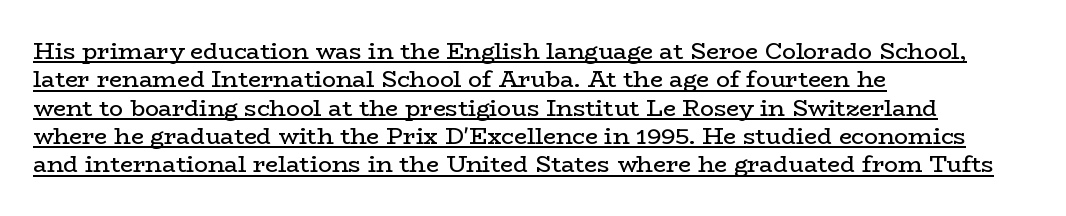
Has an underline been added? It has. Does extra space separate the letters? No, they use regular spacing. Rendered with straight, roman letterforms. Is the type heavy? It reads as light-to-regular instead. Where is the straight margin? On the left.
